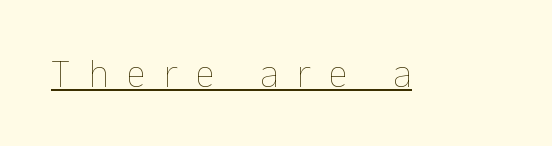
Q: Is the text bold? A: No.
Q: Is the text italic (slanted)? A: No, it is upright.
Q: Is the text underlined? A: Yes.
Q: Is the spacing between letters normal or unusually wide? A: Unusually wide.
Q: Width (condensed, normal, or wide)? A: Normal.
Q: Stroke contrast? A: Low.
Q: x-height? A: Medium.
Q: Monospaced? A: No.
